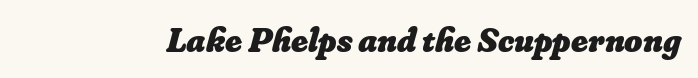
{"bold": "yes", "weight": "heavy", "width": "normal", "stroke_contrast": "low", "x_height": "small", "monospaced": "no", "underline": "no", "letter_spacing": "normal", "letter_spacing_em": 0.0, "glyph_px": 35}
